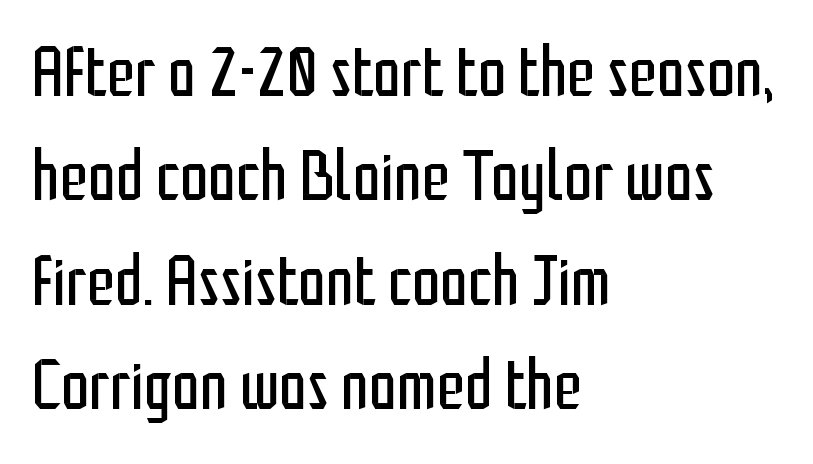
Font category for this specimen: sans-serif. Horizontal bands of white between lines are of average thickness. The cut favours lightness, reaching ordinary text weight at its darkest. All the whitespace from short lines collects on the right.
